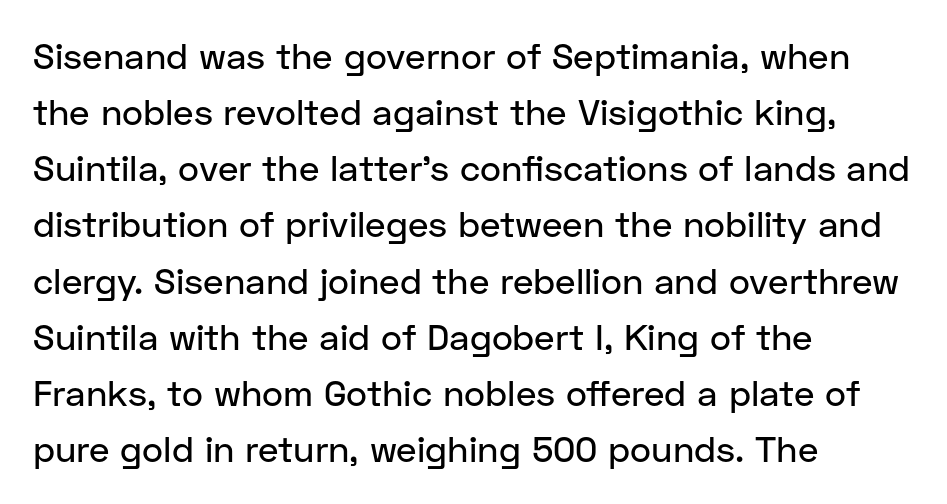
The specimen omits any rule beneath the text block's lines. Standard letterfit; no display-style spreading of the glyphs. Unlike italic type, these characters show no tilt at all. A typesetter would call this proportional, since set widths differ per character. Rows of type keep a routine distance in the vertical direction. Is the block centered? No — it sits flush against the left margin.
